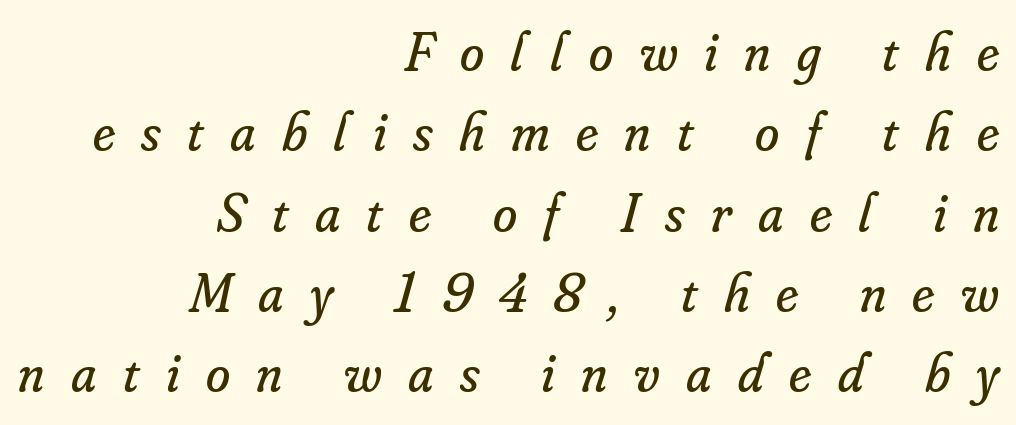
Q: Is the text bold? A: No.
Q: Is the text italic (slanted)? A: Yes, it leans right by about 16 degrees.
Q: Is the typeface a serif or a sans-serif typeface? A: Serif.
Q: Is the text underlined? A: No.
Q: How is the paragraph aligned? A: Right-aligned.
Q: Is the spacing between letters normal or unusually wide? A: Unusually wide.
Q: Is the spacing between lines tight, normal or loose? A: Normal.
Q: Width (condensed, normal, or wide)? A: Normal.
Q: Stroke contrast? A: Low.
Q: x-height? A: Small.
Q: Monospaced? A: No.
